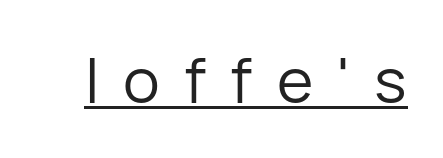
{"serif": "no", "italic": "no", "bold": "no", "weight": "regular", "width": "normal", "stroke_contrast": "low", "x_height": "medium", "monospaced": "no", "underline": "yes", "letter_spacing": "wide", "letter_spacing_em": 0.39, "glyph_px": 62}
